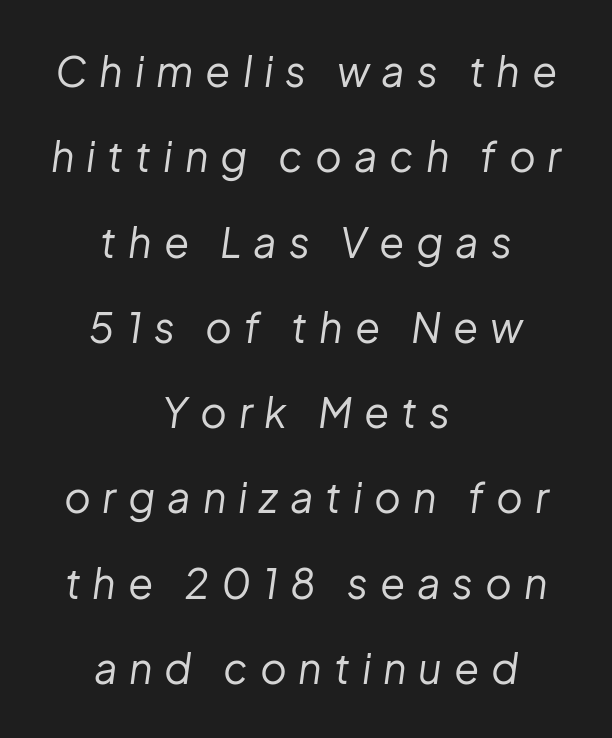
The image shows 41 px regular-weight type, italic (leaning right); set centered, loose line spacing (2.08x), unusually wide letter spacing (+0.29 em), not underlined; low stroke contrast and a medium x-height.
